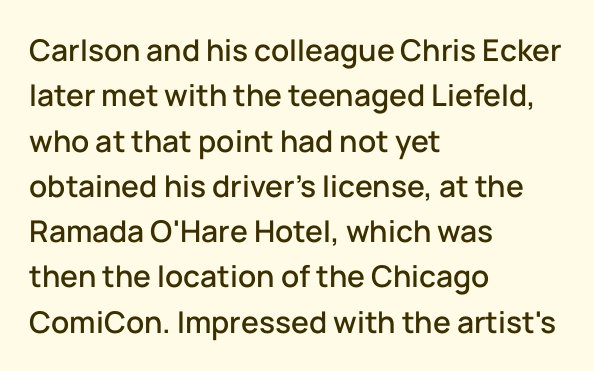
Q: Is the text italic (slanted)? A: No, it is upright.
Q: Is the typeface a serif or a sans-serif typeface? A: Sans-serif.
Q: Is the text underlined? A: No.
Q: How is the paragraph aligned? A: Left-aligned.
Q: Is the spacing between letters normal or unusually wide? A: Normal.
Q: Is the spacing between lines tight, normal or loose? A: Normal.
Q: Width (condensed, normal, or wide)? A: Normal.
Q: Stroke contrast? A: Low.
Q: x-height? A: Medium.
Q: Monospaced? A: No.
